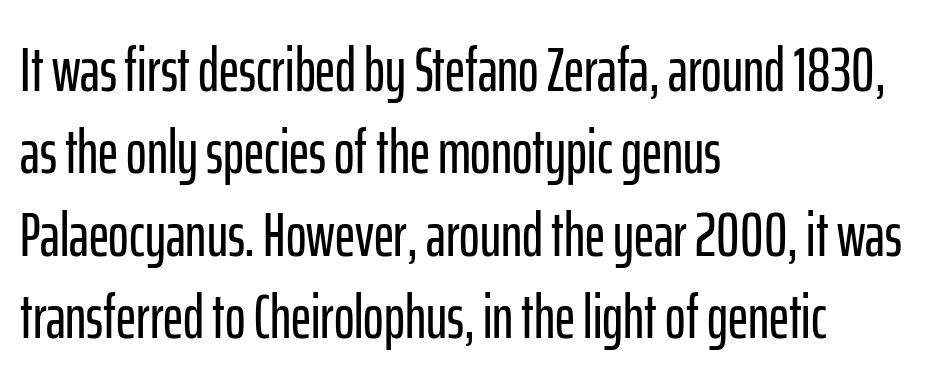
{"serif": "no", "italic": "no", "width": "condensed", "stroke_contrast": "low", "x_height": "medium", "monospaced": "no", "underline": "no", "align": "left", "line_spacing": "normal", "line_spacing_ratio": 1.33, "letter_spacing": "normal", "letter_spacing_em": 0.0, "glyph_px": 62}
